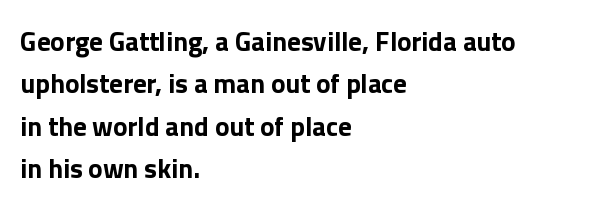
Q: Is the text bold? A: Yes.
Q: Is the text italic (slanted)? A: No, it is upright.
Q: Is the text underlined? A: No.
Q: How is the paragraph aligned? A: Left-aligned.
Q: Is the spacing between letters normal or unusually wide? A: Normal.
Q: Is the spacing between lines tight, normal or loose? A: Normal.
